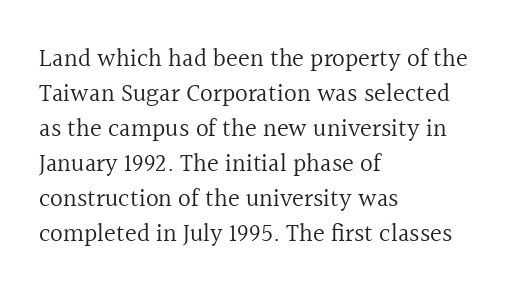
Q: Is the text bold? A: No.
Q: Is the text italic (slanted)? A: No, it is upright.
Q: Is the text underlined? A: No.
Q: How is the paragraph aligned? A: Left-aligned.
Q: Is the spacing between letters normal or unusually wide? A: Normal.
Q: Is the spacing between lines tight, normal or loose? A: Normal.
